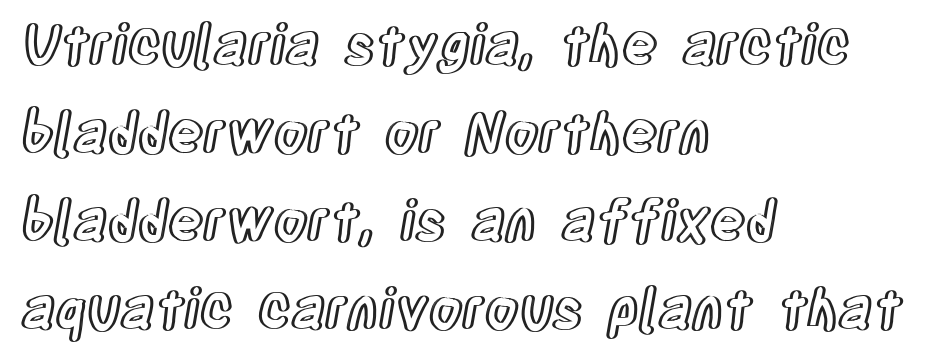
Q: Is the text italic (slanted)? A: Yes.
Q: Is the text underlined? A: No.
Q: How is the paragraph aligned? A: Left-aligned.
Q: Is the spacing between letters normal or unusually wide? A: Normal.
Q: Is the spacing between lines tight, normal or loose? A: Normal.
Q: Width (condensed, normal, or wide)? A: Condensed.
Q: x-height? A: Large.
Q: Monospaced? A: No.
